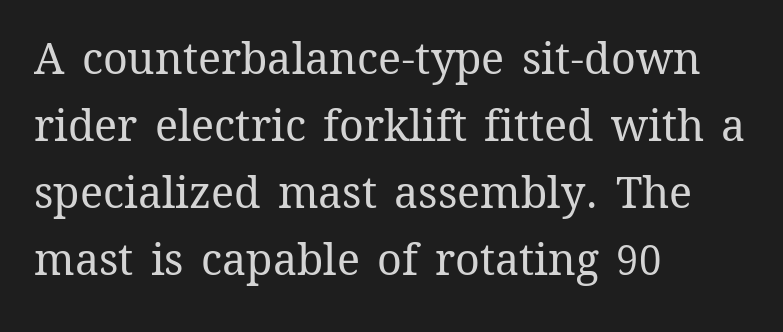
The image shows 43 px regular-weight type, upright; set left-aligned, normal line spacing (1.56x), normal letter spacing, not underlined; medium stroke contrast and a medium x-height.
